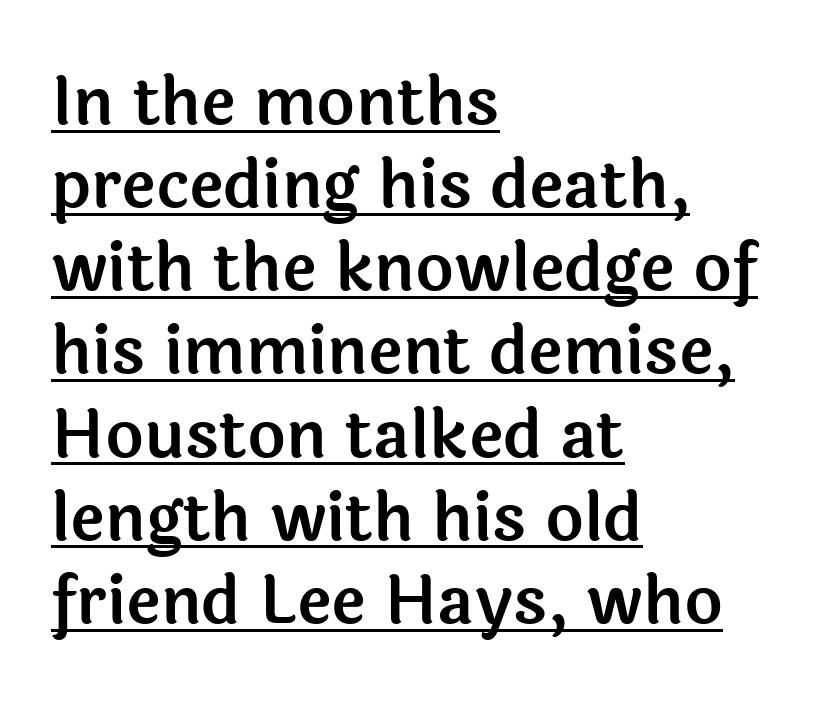
{"serif": "no", "italic": "no", "width": "normal", "x_height": "medium", "monospaced": "no", "underline": "yes", "align": "left", "line_spacing": "normal", "line_spacing_ratio": 1.26, "letter_spacing": "normal", "letter_spacing_em": 0.0, "glyph_px": 66}
